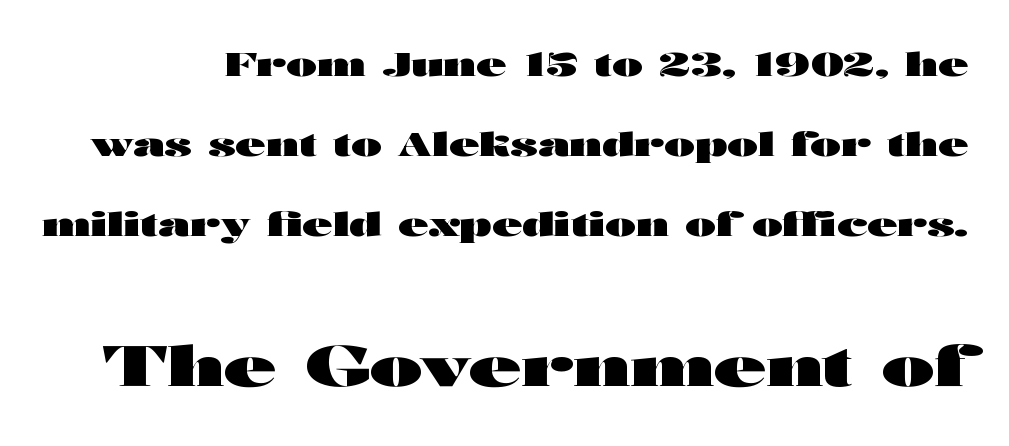
{"italic": "no", "bold": "yes", "weight": "heavy", "width": "wide", "stroke_contrast": "high", "x_height": "medium", "monospaced": "no", "underline": "no", "line_spacing": "loose", "line_spacing_ratio": 2.42, "letter_spacing": "normal", "letter_spacing_em": 0.0, "larger_block": "second", "size_ratio": 1.73, "glyph_px": 57}
